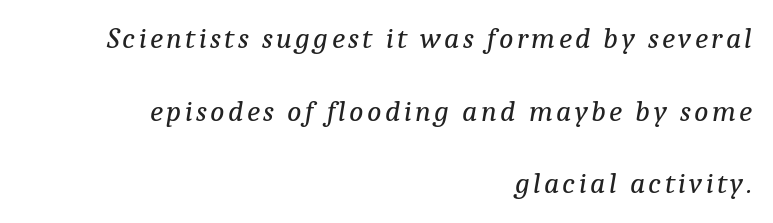
Q: Is the text bold? A: No.
Q: Is the text italic (slanted)? A: Yes, it leans right by about 9 degrees.
Q: Is the typeface a serif or a sans-serif typeface? A: Serif.
Q: Is the text underlined? A: No.
Q: How is the paragraph aligned? A: Right-aligned.
Q: Is the spacing between lines tight, normal or loose? A: Loose.
Q: Width (condensed, normal, or wide)? A: Normal.
Q: Stroke contrast? A: Low.
Q: x-height? A: Medium.
Q: Monospaced? A: No.
